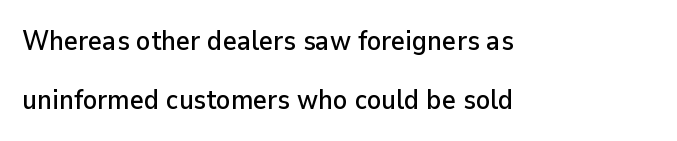
The image shows 27 px text type, upright; set left-aligned, loose line spacing (2.17x), normal letter spacing, not underlined.
